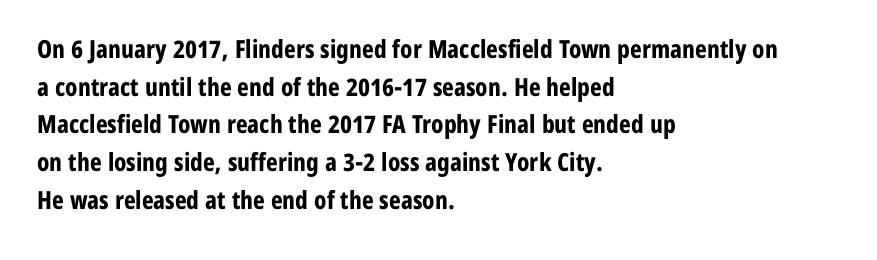
Students, note that the glyphs here touch the page at normal intervals. The vertical gap from one line to the next is medium. The lettering stays uniformly vertical, giving the passage a roman look. The lines are quadded left. Heft: maximum for text — a bold. Type without underlining.
